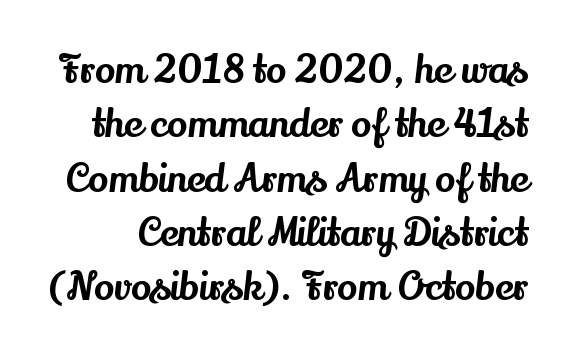
The image shows 38 px serif type; set normal line spacing (1.43x), normal letter spacing, not underlined; medium stroke contrast and a small x-height.
